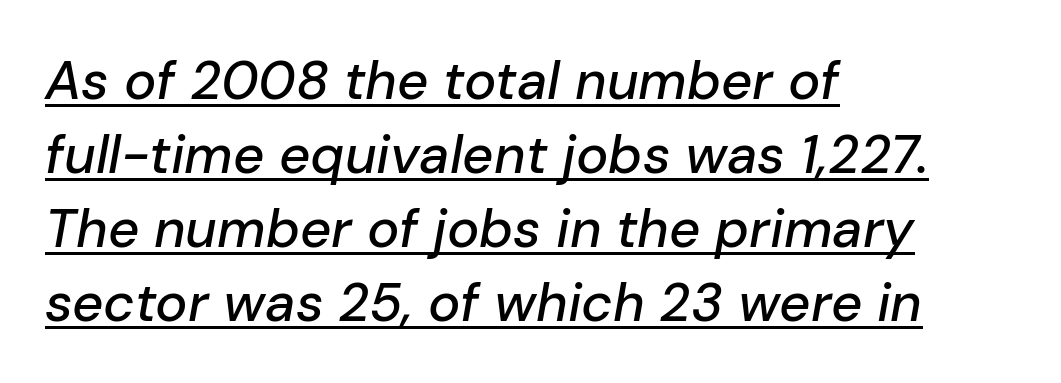
Q: Is the text italic (slanted)? A: Yes, it leans right by about 10 degrees.
Q: Is the text underlined? A: Yes.
Q: How is the paragraph aligned? A: Left-aligned.
Q: Is the spacing between letters normal or unusually wide? A: Normal.
Q: Is the spacing between lines tight, normal or loose? A: Normal.
Q: Width (condensed, normal, or wide)? A: Normal.
Q: Stroke contrast? A: Low.
Q: x-height? A: Medium.
Q: Monospaced? A: No.
